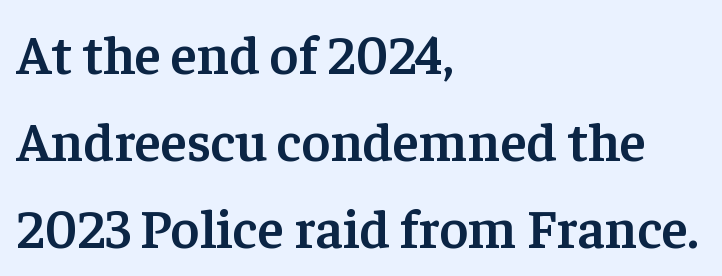
The font's upright variant was chosen for this text. Short and long lines alike share a common starting point at left. Does the leading feel generous? No, just average. This is the in-between weight designers call semibold or demi. The passage shown is typed in a proportional face where columns would drift. Nobody touched the tracking dial on this one.
